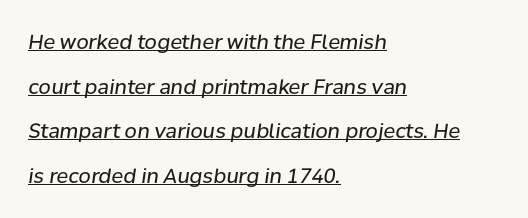
{"italic": "yes", "lean": "right", "slant_degrees": 8, "bold": "no", "underline": "yes", "align": "left", "line_spacing": "loose", "line_spacing_ratio": 2.23, "letter_spacing": "normal", "letter_spacing_em": 0.0, "glyph_px": 20}
